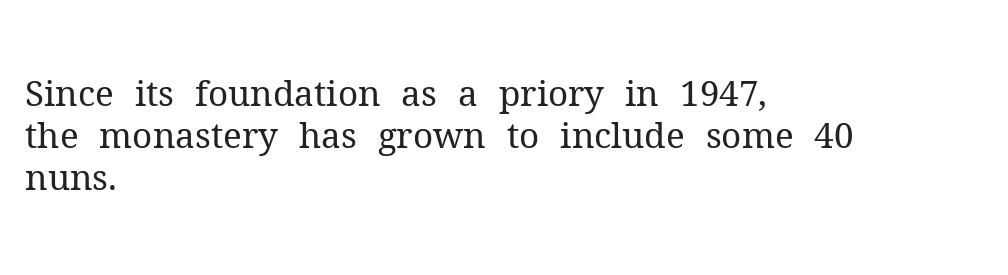
Q: Is the text bold? A: No.
Q: Is the text italic (slanted)? A: No, it is upright.
Q: Is the typeface a serif or a sans-serif typeface? A: Serif.
Q: Is the text underlined? A: No.
Q: How is the paragraph aligned? A: Left-aligned.
Q: Is the spacing between letters normal or unusually wide? A: Normal.
Q: Width (condensed, normal, or wide)? A: Normal.
Q: Stroke contrast? A: Medium.
Q: x-height? A: Medium.
Q: Monospaced? A: No.
